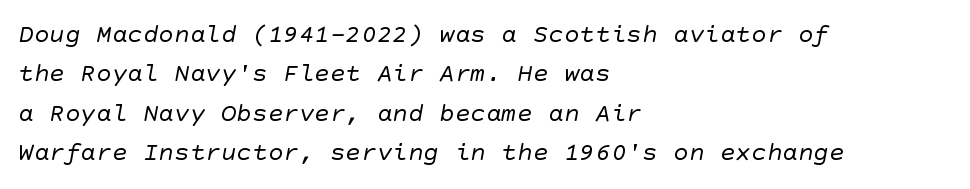
Q: Is the text bold? A: No.
Q: Is the text underlined? A: No.
Q: How is the paragraph aligned? A: Left-aligned.
Q: Is the spacing between letters normal or unusually wide? A: Normal.
Q: Is the spacing between lines tight, normal or loose? A: Normal.
